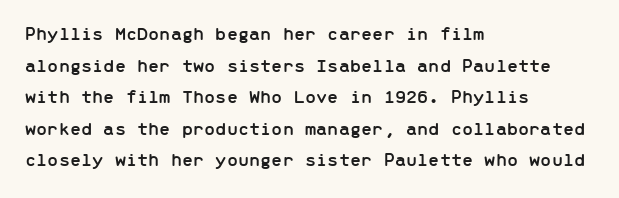
The image shows 20 px text type, upright; set left-aligned, normal line spacing (1.58x), normal letter spacing, not underlined.
